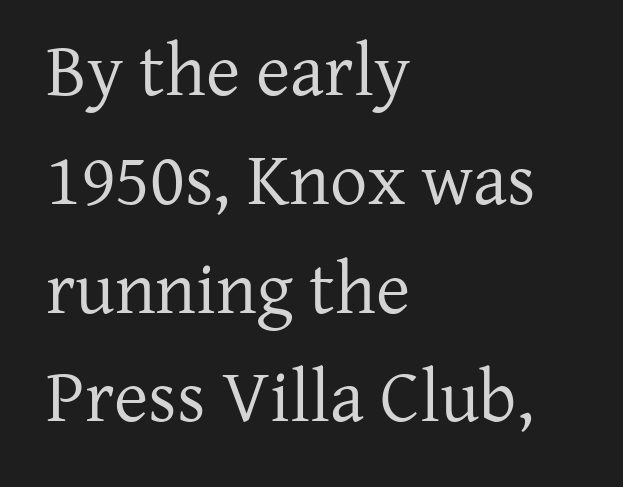
Q: Is the text bold? A: No.
Q: Is the text italic (slanted)? A: No, it is upright.
Q: Is the typeface a serif or a sans-serif typeface? A: Serif.
Q: Is the text underlined? A: No.
Q: How is the paragraph aligned? A: Left-aligned.
Q: Is the spacing between letters normal or unusually wide? A: Normal.
Q: Is the spacing between lines tight, normal or loose? A: Normal.
Q: Width (condensed, normal, or wide)? A: Normal.
Q: Stroke contrast? A: Low.
Q: x-height? A: Medium.
Q: Monospaced? A: No.
